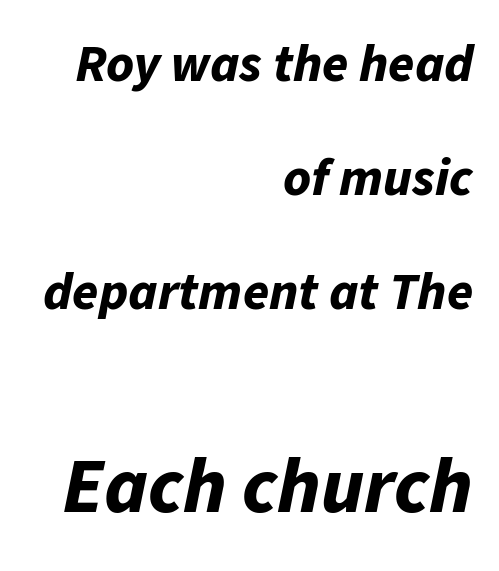
The image shows 79 px bold type, italic (leaning right); set right-aligned, loose line spacing (2.15x), normal letter spacing, not underlined; the second (bottom) block is 1.49x larger; low stroke contrast and a medium x-height.
